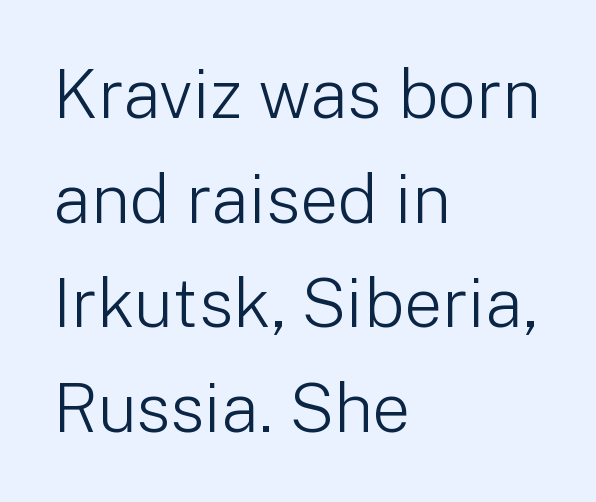
{"serif": "no", "italic": "no", "bold": "no", "weight": "light", "width": "normal", "stroke_contrast": "low", "x_height": "medium", "monospaced": "no", "underline": "no", "align": "left", "line_spacing": "normal", "line_spacing_ratio": 1.54, "letter_spacing": "normal", "letter_spacing_em": 0.0, "glyph_px": 68}
